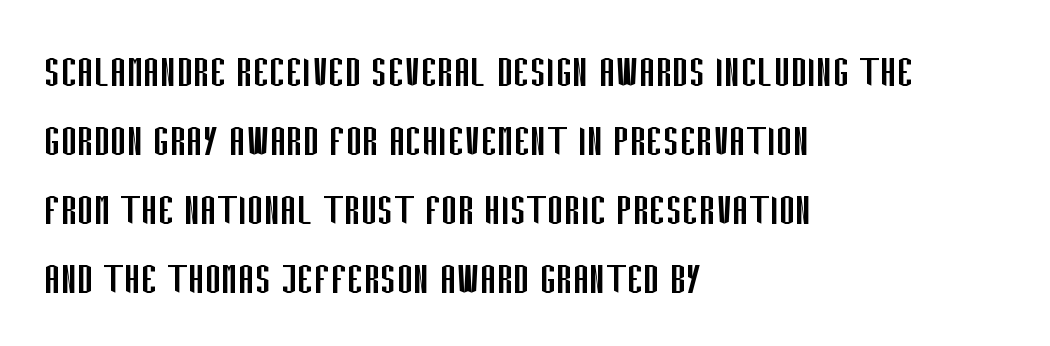
Q: Is the text bold? A: No.
Q: Is the text italic (slanted)? A: No, it is upright.
Q: Is the typeface a serif or a sans-serif typeface? A: Sans-serif.
Q: Is the text underlined? A: No.
Q: How is the paragraph aligned? A: Left-aligned.
Q: Is the spacing between letters normal or unusually wide? A: Normal.
Q: Is the spacing between lines tight, normal or loose? A: Normal.
Q: Width (condensed, normal, or wide)? A: Condensed.
Q: Stroke contrast? A: Low.
Q: x-height? A: Large.
Q: Monospaced? A: No.
